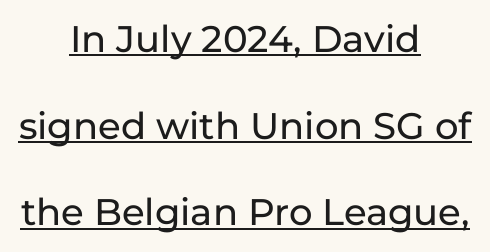
The image shows 37 px sans-serif type, upright; set centered, loose line spacing (2.34x), normal letter spacing, underlined; low stroke contrast and a medium x-height.
